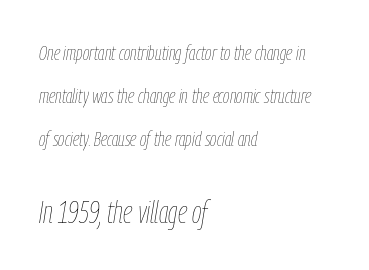
In this sample the second text group is rendered at the bigger scale. A typesetter would mark this as italic. The face looks like a standard text weight, possibly lighter. Left-aligned paragraph, ragged on the right. In terms of leading, this rendering errs on the spacious side.
